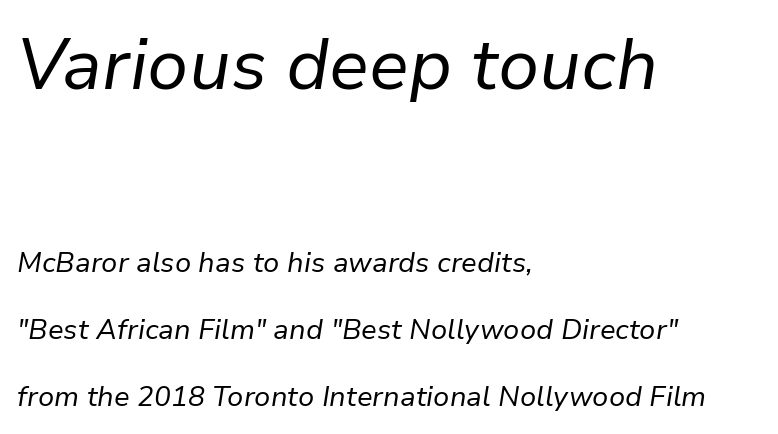
The image shows 71 px regular-weight type, italic (leaning right); set left-aligned, loose line spacing (2.39x), normal letter spacing, not underlined; the first (top) block is 2.54x larger; low stroke contrast and a medium x-height.
